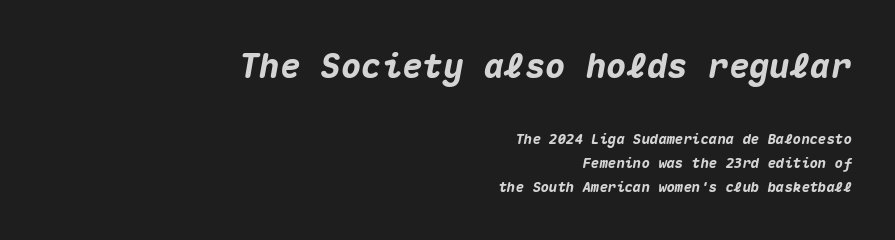
Slant detected: the letters are inclined. The baseline area is clear. The paragraph shown leans on its right margin. Which of the two is more prominent by size? The first, at the top. Spacing between characters is what you'd get straight out of the box. Each letter, wide or thin by design, is forced into the same width here.
